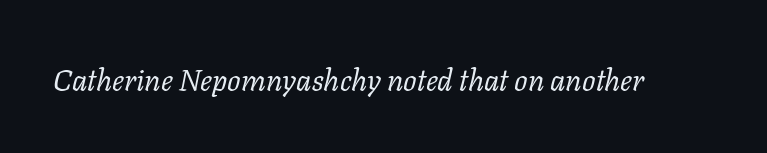
Q: Is the text bold? A: No.
Q: Is the text italic (slanted)? A: Yes, it leans right by about 11 degrees.
Q: Is the typeface a serif or a sans-serif typeface? A: Serif.
Q: Is the text underlined? A: No.
Q: Is the spacing between letters normal or unusually wide? A: Normal.
Q: Width (condensed, normal, or wide)? A: Normal.
Q: Stroke contrast? A: Low.
Q: x-height? A: Medium.
Q: Monospaced? A: No.
